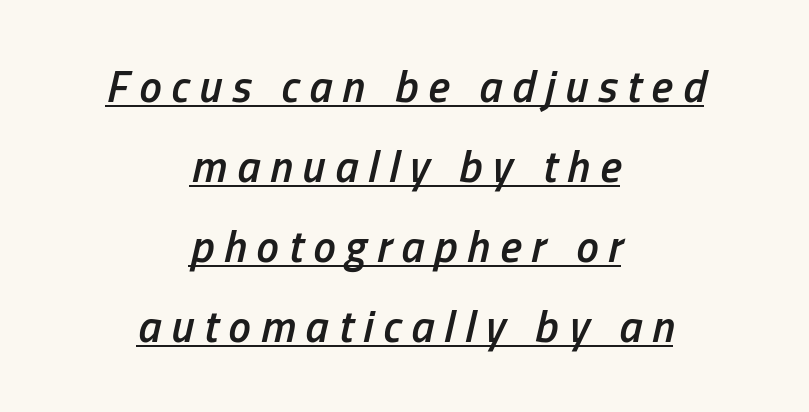
The image shows 45 px semibold, condensed type, italic (leaning right); set centered, line spacing 1.78x, unusually wide letter spacing (+0.22 em), underlined; low stroke contrast and a medium x-height.
